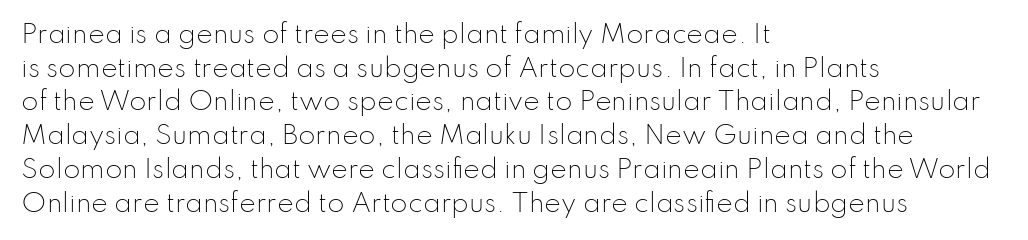
The image shows 25 px text type, upright; set left-aligned, normal line spacing (1.35x), normal letter spacing, not underlined.
